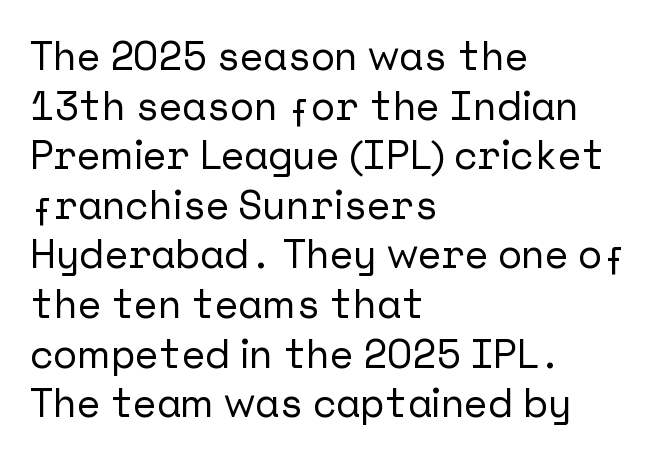
{"serif": "no", "italic": "no", "width": "normal", "stroke_contrast": "low", "x_height": "medium", "underline": "no", "align": "left", "line_spacing_ratio": 1.24, "letter_spacing": "normal", "letter_spacing_em": 0.0, "glyph_px": 40}
